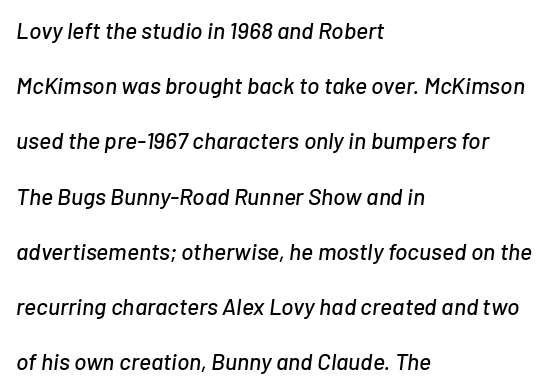
Q: Is the text italic (slanted)? A: Yes, it leans right by about 7 degrees.
Q: Is the text underlined? A: No.
Q: How is the paragraph aligned? A: Left-aligned.
Q: Is the spacing between letters normal or unusually wide? A: Normal.
Q: Is the spacing between lines tight, normal or loose? A: Loose.
